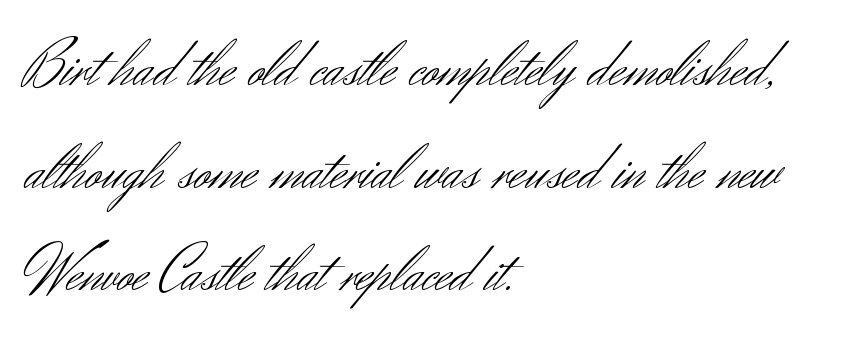
Q: Is the text bold? A: No.
Q: Is the text italic (slanted)? A: Yes.
Q: Is the typeface a serif or a sans-serif typeface? A: Sans-serif.
Q: Is the text underlined? A: No.
Q: How is the paragraph aligned? A: Left-aligned.
Q: Is the spacing between letters normal or unusually wide? A: Normal.
Q: Is the spacing between lines tight, normal or loose? A: Normal.
Q: Width (condensed, normal, or wide)? A: Normal.
Q: Stroke contrast? A: Medium.
Q: x-height? A: Small.
Q: Monospaced? A: No.
